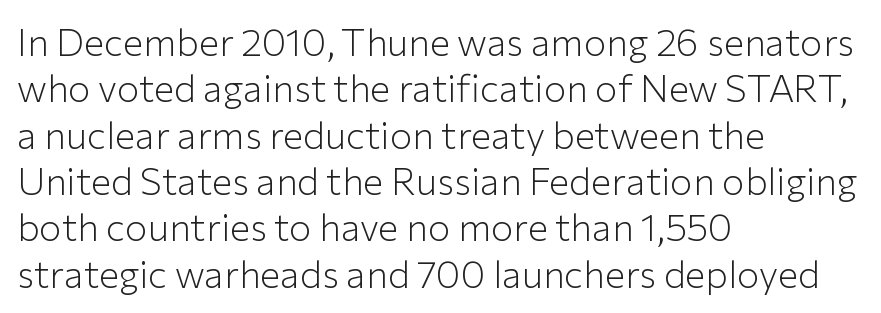
The image shows 38 px light sans-serif type, upright; set left-aligned, line spacing 1.22x, normal letter spacing, not underlined; low stroke contrast and a medium x-height.
